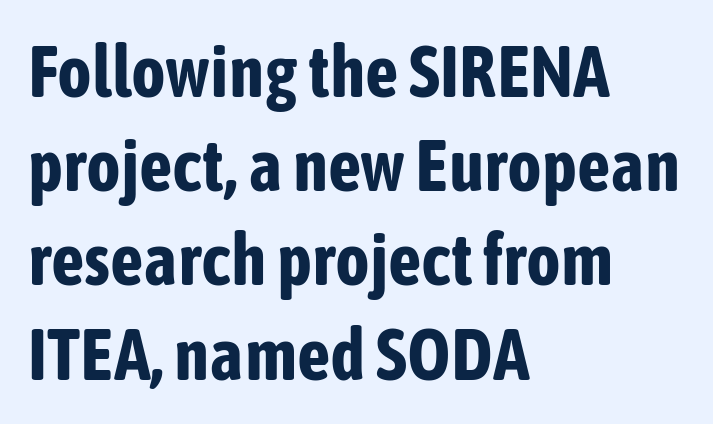
Q: Is the text bold? A: Yes.
Q: Is the text italic (slanted)? A: No, it is upright.
Q: Is the typeface a serif or a sans-serif typeface? A: Sans-serif.
Q: Is the text underlined? A: No.
Q: How is the paragraph aligned? A: Left-aligned.
Q: Is the spacing between letters normal or unusually wide? A: Normal.
Q: Is the spacing between lines tight, normal or loose? A: Normal.
Q: Width (condensed, normal, or wide)? A: Condensed.
Q: Stroke contrast? A: Low.
Q: x-height? A: Medium.
Q: Monospaced? A: No.
